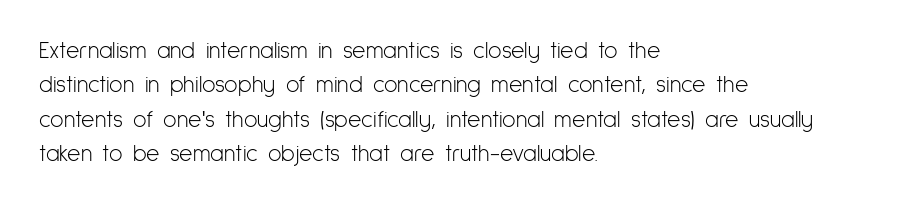
Q: Is the text bold? A: No.
Q: Is the text italic (slanted)? A: No, it is upright.
Q: Is the text underlined? A: No.
Q: How is the paragraph aligned? A: Left-aligned.
Q: Is the spacing between letters normal or unusually wide? A: Normal.
Q: Is the spacing between lines tight, normal or loose? A: Normal.
